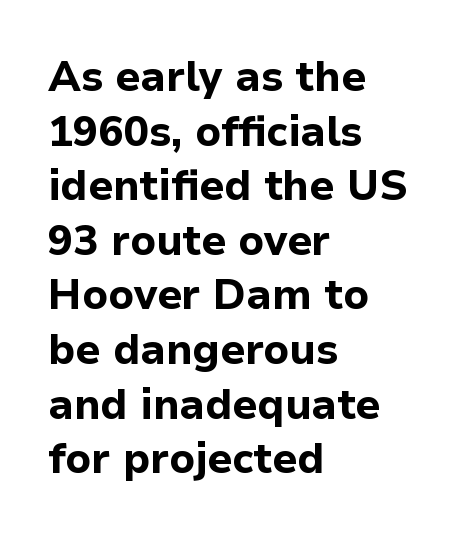
Q: Is the text bold? A: Yes.
Q: Is the text italic (slanted)? A: No, it is upright.
Q: Is the typeface a serif or a sans-serif typeface? A: Sans-serif.
Q: Is the text underlined? A: No.
Q: How is the paragraph aligned? A: Left-aligned.
Q: Is the spacing between letters normal or unusually wide? A: Normal.
Q: Is the spacing between lines tight, normal or loose? A: Normal.
Q: Width (condensed, normal, or wide)? A: Normal.
Q: Stroke contrast? A: Low.
Q: x-height? A: Medium.
Q: Monospaced? A: No.
